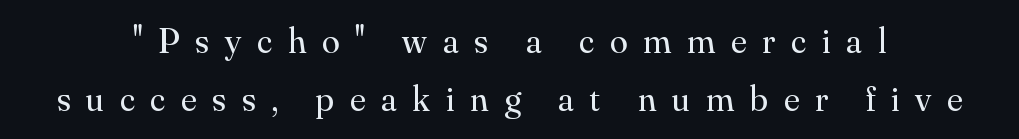
Q: Is the text bold? A: No.
Q: Is the text italic (slanted)? A: No, it is upright.
Q: Is the typeface a serif or a sans-serif typeface? A: Serif.
Q: Is the text underlined? A: No.
Q: Is the spacing between letters normal or unusually wide? A: Unusually wide.
Q: Is the spacing between lines tight, normal or loose? A: Normal.
Q: Width (condensed, normal, or wide)? A: Normal.
Q: Stroke contrast? A: Medium.
Q: x-height? A: Small.
Q: Monospaced? A: No.
